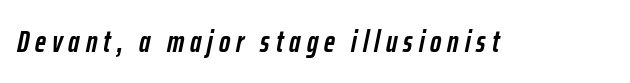
{"italic": "yes", "lean": "right", "slant_degrees": 12, "bold": "yes", "weight": "semibold", "width": "condensed", "stroke_contrast": "low", "x_height": "medium", "monospaced": "no", "underline": "no", "letter_spacing": "wide", "letter_spacing_em": 0.2, "glyph_px": 30}
